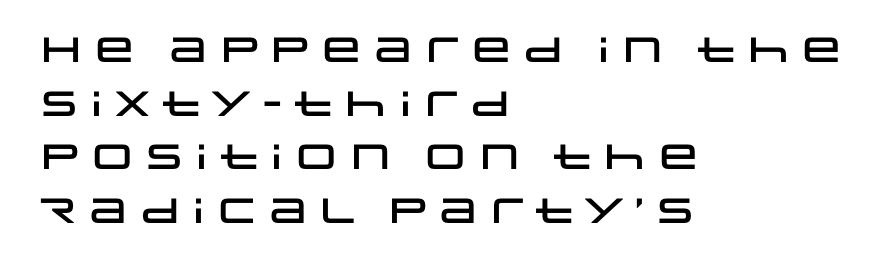
Unlike a traditional serif, this face leaves its strokes unadorned. The gap between lines stays unmarked. Is there much room between lines? A standard amount, neither cramped nor airy. Nope, not italic — everything's standing straight. A typesetter would call this proportional, since set widths differ per character. If you drew a ruler down the left edge, every line would touch it.
